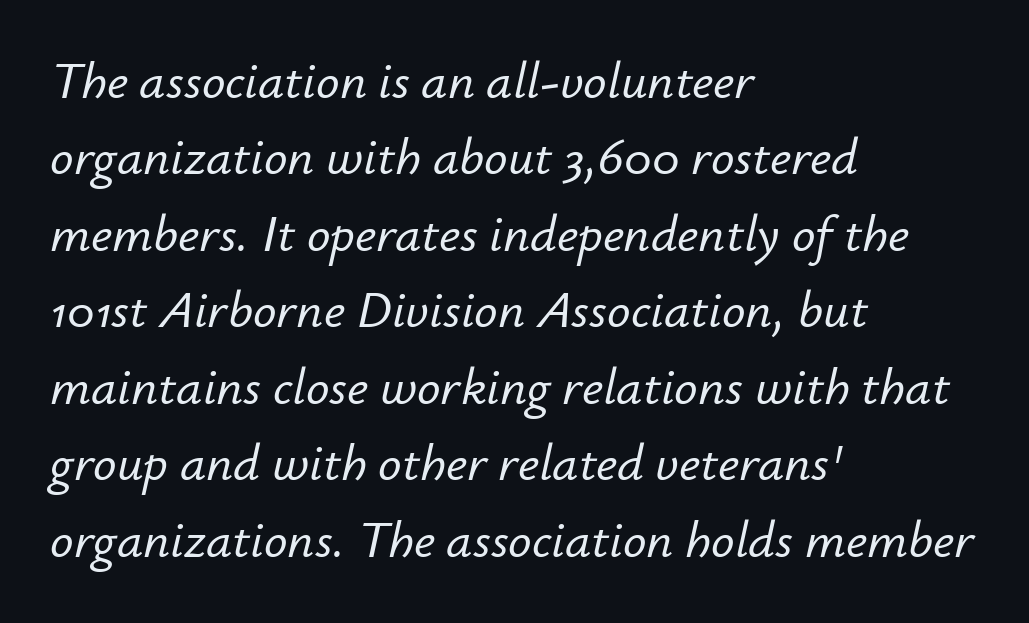
You could call the tracking neutral — neither tight nor loose. This sample is left-justified, so line endings fall wherever the words run out. It's the slanting kind of type. The words here are not underlined. Horizontal bands of white between lines are of average thickness.
